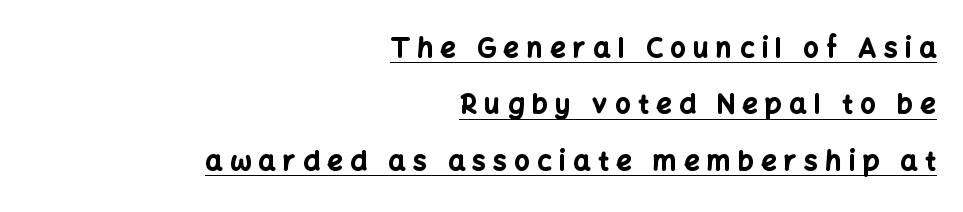
Loosely led — the rows are spread out. In designer terms, the underline attribute is active on this setting. The face used here has the dense, thick strokes of a bold. Designer's note — italics off, roman on.
